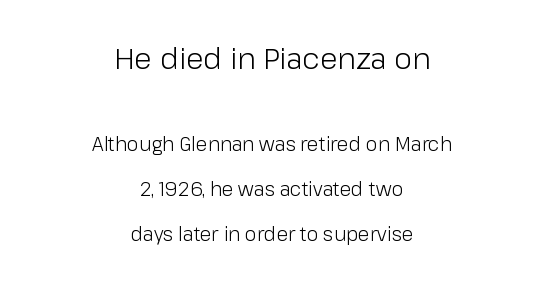
Descender tails drop into unmarked territory. Is there any slant? The stems are plumb. The characters are drawn with everyday or finer stroke widths. This sample is center-justified, so both line endings float freely. The passage shown is typed in a proportional face where columns would drift. The horizontal fit of the characters is conventional and even.
